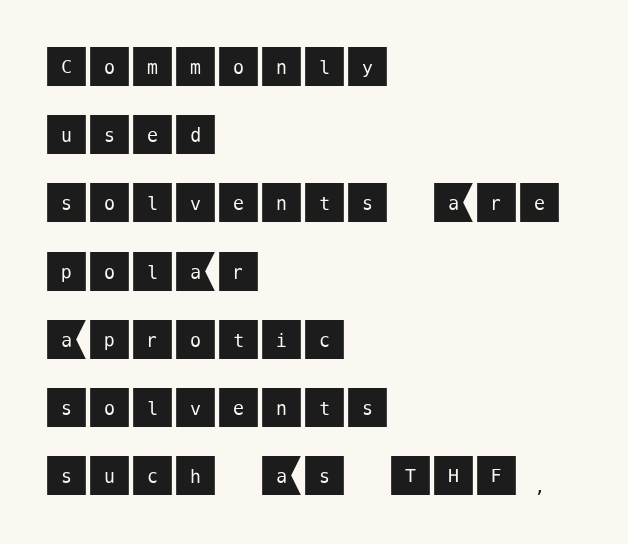
Nobody touched the tracking dial on this one. If you drew a line through each stem, it would be perfectly vertical. This rendering employs a face without finishing strokes, i.e., a sans-serif. The gap between lines stays unmarked. Reading down the block, your eye returns to a fixed left position each line.
